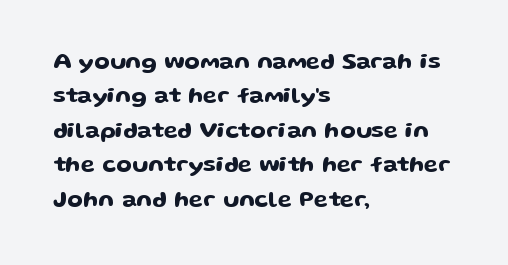
The image shows 23 px text type, upright; set left-aligned, normal line spacing (1.5x), normal letter spacing, not underlined.
